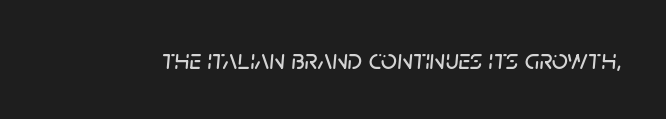
Does extra space separate the letters? No, they use regular spacing. Compared with ordinary roman type, these characters are visibly tilted. The gap between lines stays unmarked. These lines are rendered in a variable-pitch font.
